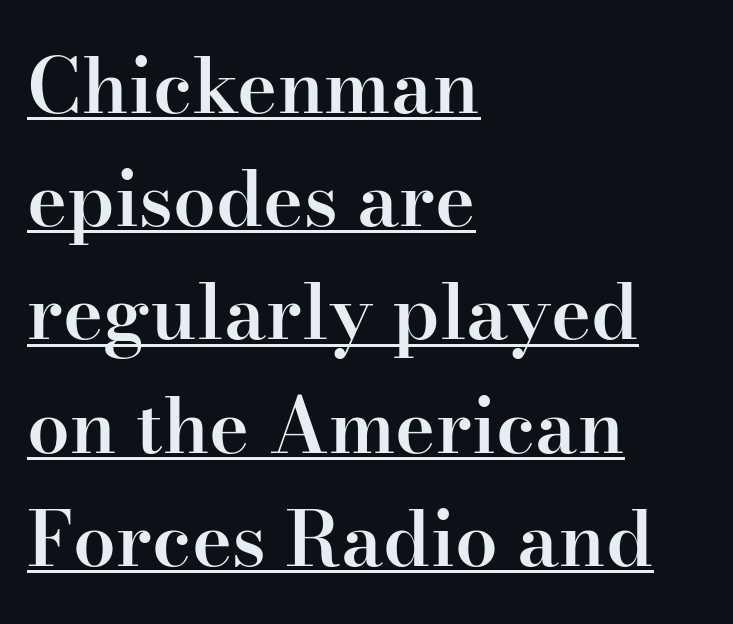
The image shows 76 px semibold serif type, upright; set left-aligned, normal line spacing (1.49x), normal letter spacing, underlined; high stroke contrast and a small x-height.
